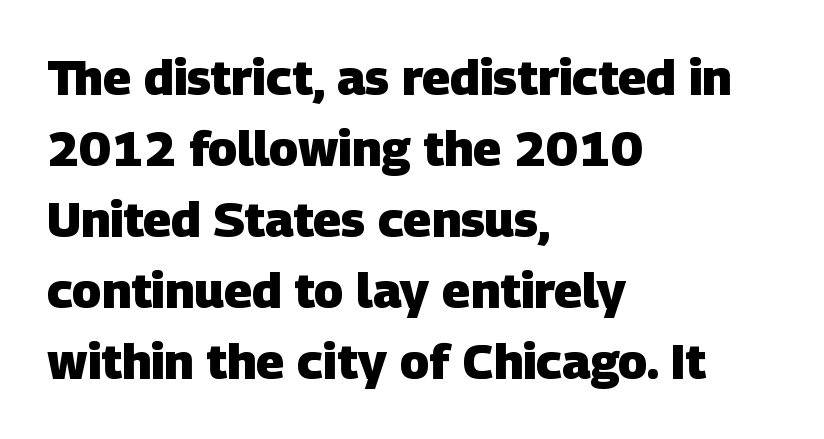
Each letter keeps its own natural width here, so spacing adapts to shape. These words are printed bold, with thick strokes throughout. Compared with typical paragraphs, the rows here are spaced about the same. The specimen omits any rule beneath the text block's lines. Nope, no serifs anywhere on these letters. The setting favours the left margin, as ordinary paragraphs usually do.
